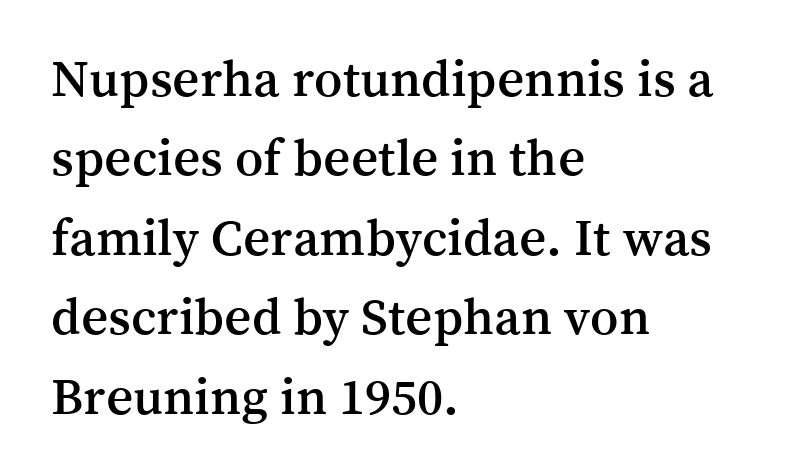
To sum up the face: it has serifs. The designer left line spacing at the default. How are the letters spaced? Ordinarily, with no added tracking. Check the space under the baseline: it is left empty. These lines are set flush left with a ragged right edge.
